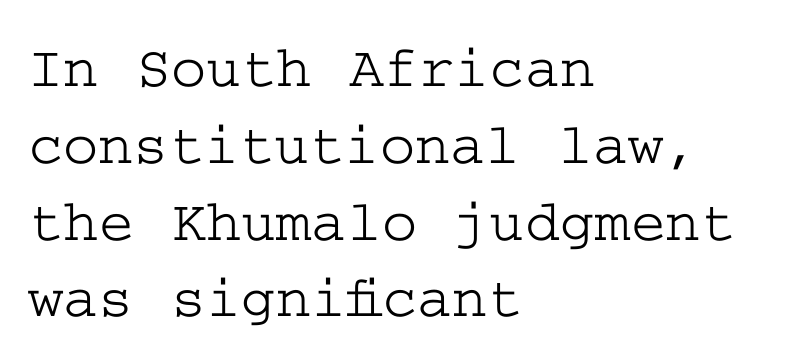
{"serif": "yes", "italic": "no", "width": "wide", "stroke_contrast": "low", "x_height": "medium", "underline": "no", "align": "left", "line_spacing": "normal", "line_spacing_ratio": 1.28, "letter_spacing": "normal", "letter_spacing_em": 0.0, "glyph_px": 60}
